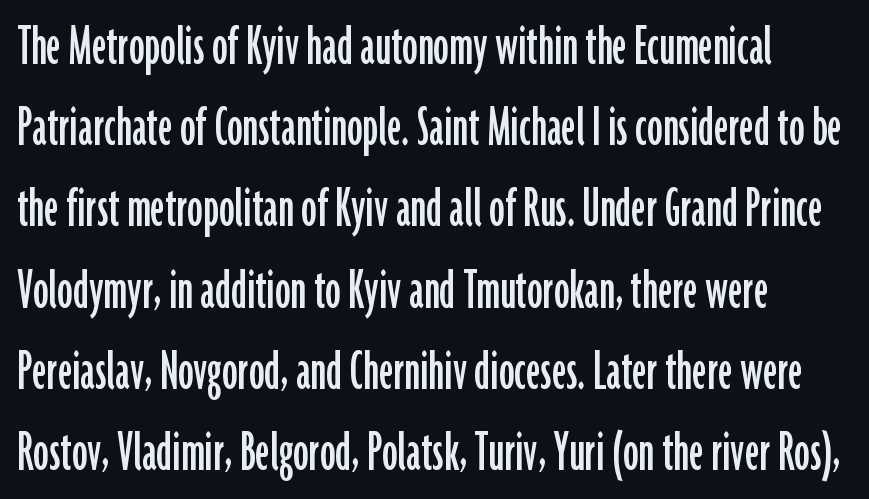
Q: Is the text italic (slanted)? A: No, it is upright.
Q: Is the typeface a serif or a sans-serif typeface? A: Sans-serif.
Q: Is the text underlined? A: No.
Q: How is the paragraph aligned? A: Left-aligned.
Q: Is the spacing between letters normal or unusually wide? A: Normal.
Q: Is the spacing between lines tight, normal or loose? A: Normal.
Q: Width (condensed, normal, or wide)? A: Condensed.
Q: Stroke contrast? A: Low.
Q: x-height? A: Medium.
Q: Monospaced? A: No.
